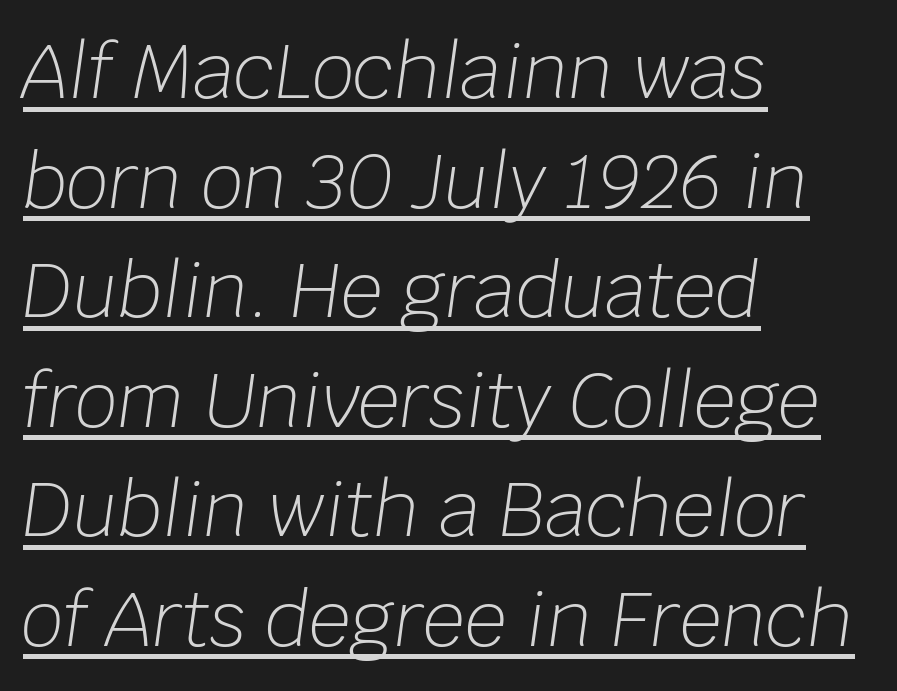
{"italic": "yes", "lean": "right", "slant_degrees": 8, "bold": "no", "weight": "light", "width": "normal", "stroke_contrast": "low", "x_height": "large", "monospaced": "no", "underline": "yes", "align": "left", "line_spacing": "normal", "line_spacing_ratio": 1.48, "letter_spacing": "normal", "letter_spacing_em": 0.0, "glyph_px": 74}
